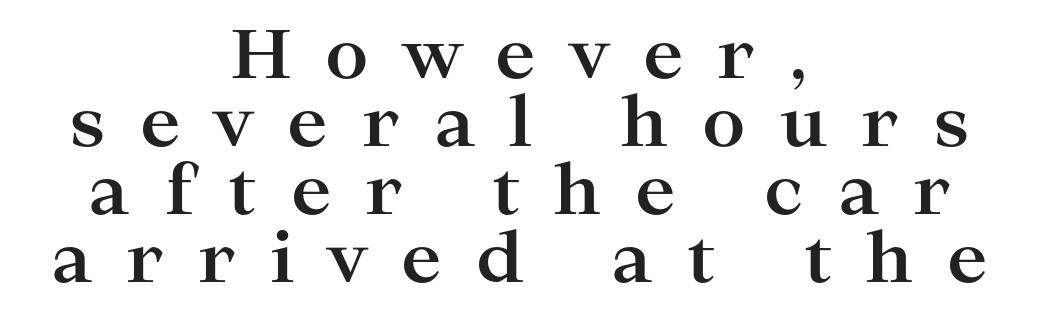
Q: Is the text bold? A: Yes.
Q: Is the text italic (slanted)? A: No, it is upright.
Q: Is the typeface a serif or a sans-serif typeface? A: Serif.
Q: Is the text underlined? A: No.
Q: How is the paragraph aligned? A: Centered.
Q: Is the spacing between letters normal or unusually wide? A: Unusually wide.
Q: Is the spacing between lines tight, normal or loose? A: Tight.
Q: Width (condensed, normal, or wide)? A: Wide.
Q: Stroke contrast? A: High.
Q: x-height? A: Medium.
Q: Monospaced? A: No.
